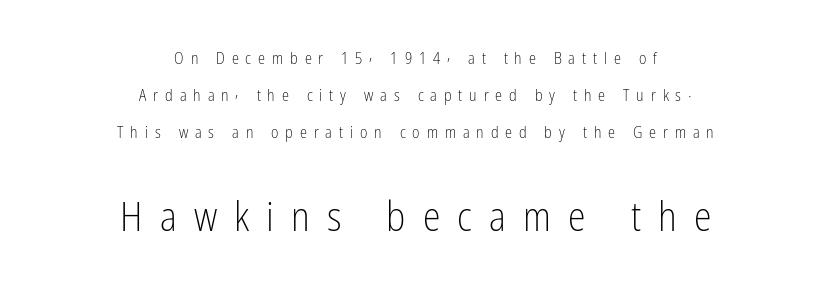
The image shows 40 px light, condensed sans-serif type, upright; set centered, loose line spacing (2.3x), unusually wide letter spacing (+0.43 em), not underlined; the second (bottom) block is 2.5x larger; low stroke contrast and a medium x-height.
